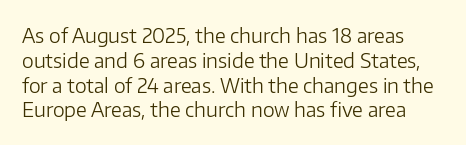
When letters stand straight like this, we call the style roman or upright. Bold? No — there's no thickening of the strokes. Letters rest on an invisible, unmarked baseline. Letter spacing: default.
